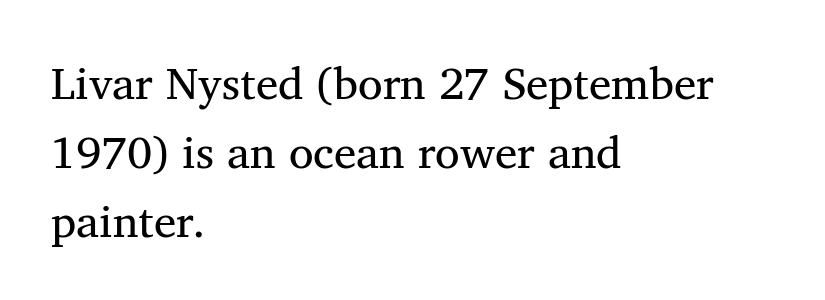
Note the varied advance widths — an 'i' is clearly narrower than an 'm'. In CSS terms this would be text-align: left. Check under the words: just untouched page. One glance says typical: line gaps are just what's usual.
